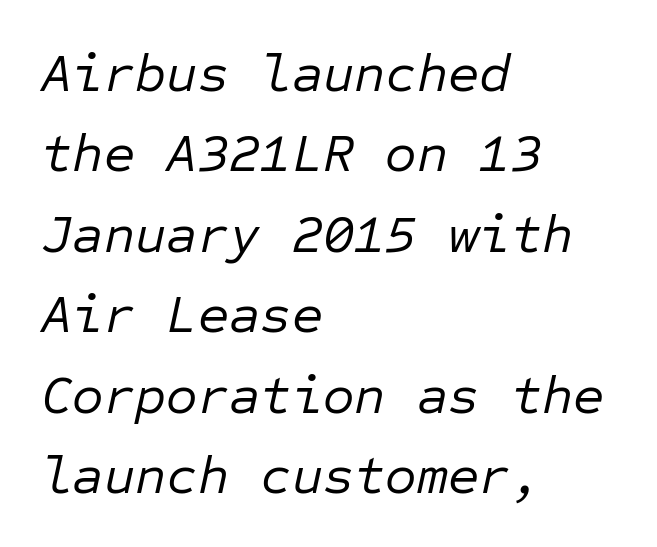
The image shows 54 px regular-weight type, italic (leaning right), monospaced; set left-aligned, normal line spacing (1.49x), normal letter spacing, not underlined; low stroke contrast and a medium x-height.
